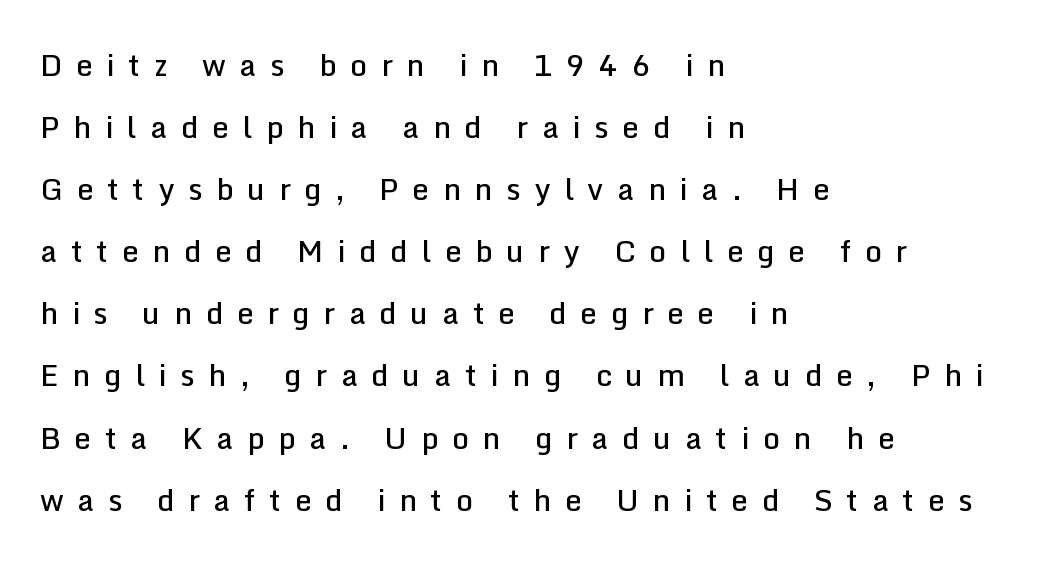
The image shows 30 px semibold sans-serif type, upright; set left-aligned, loose line spacing (2.07x), unusually wide letter spacing (+0.45 em), not underlined; low stroke contrast and a medium x-height.
